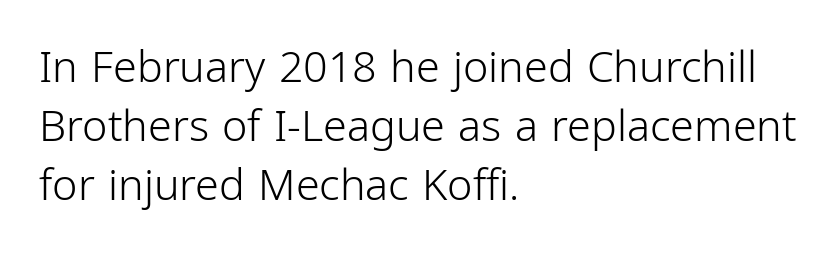
The image shows 43 px light, condensed sans-serif type, upright; set left-aligned, normal line spacing (1.37x), normal letter spacing, not underlined; low stroke contrast and a medium x-height.
